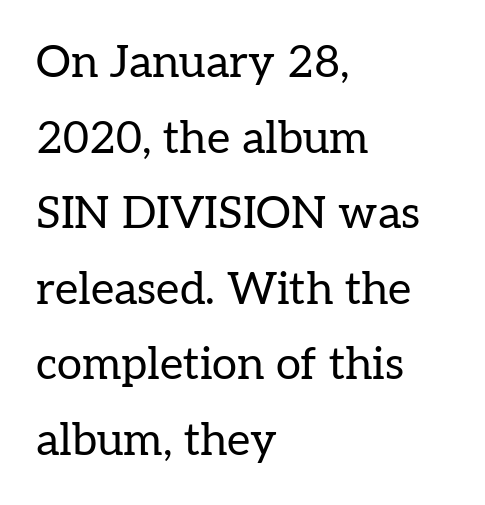
Q: Is the text bold? A: No.
Q: Is the text italic (slanted)? A: No, it is upright.
Q: Is the typeface a serif or a sans-serif typeface? A: Serif.
Q: Is the text underlined? A: No.
Q: How is the paragraph aligned? A: Left-aligned.
Q: Is the spacing between letters normal or unusually wide? A: Normal.
Q: Is the spacing between lines tight, normal or loose? A: Normal.
Q: Width (condensed, normal, or wide)? A: Normal.
Q: Stroke contrast? A: Low.
Q: x-height? A: Medium.
Q: Monospaced? A: No.
